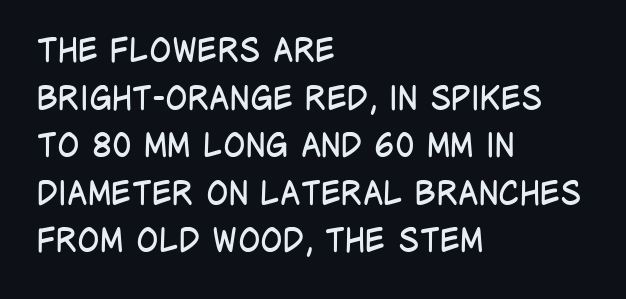
{"serif": "no", "italic": "no", "bold": "no", "weight": "regular", "width": "condensed", "stroke_contrast": "low", "x_height": "large", "monospaced": "no", "underline": "no", "align": "left", "line_spacing": "normal", "line_spacing_ratio": 1.44, "letter_spacing": "normal", "letter_spacing_em": 0.0, "glyph_px": 33}
